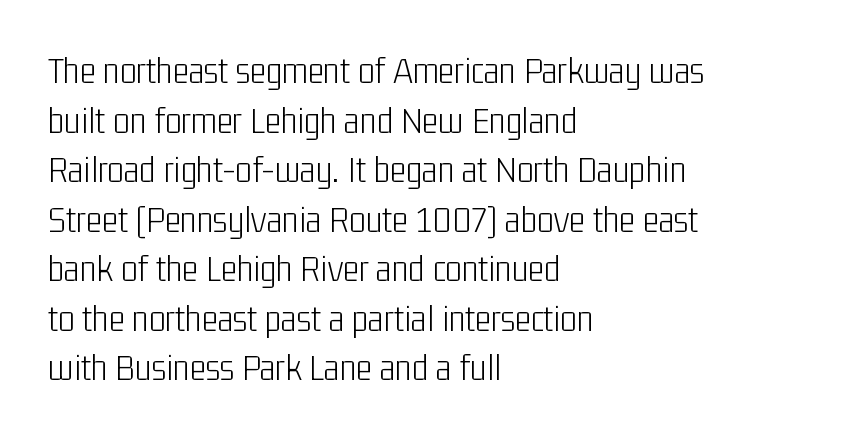
What stands out about the letter spacing? Nothing — it is the standard amount. Evenly set lines give the paragraph a standard silhouette. Alignment: flush left. Notice how the stems are strictly vertical — no italics here. Descenders hang freely into open space. The letterforms sit at book weight or below.
